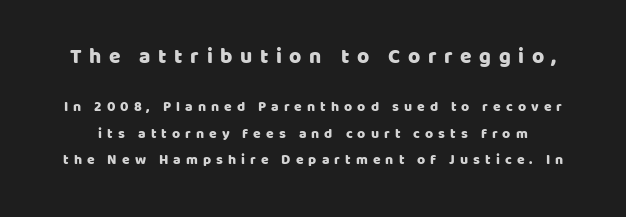
Observe the wide spacing: letters keep a clear distance from each other. Note: larger setting up top, smaller setting below. Do the letters lean? They stand straight. Bare-footed words on every line.
